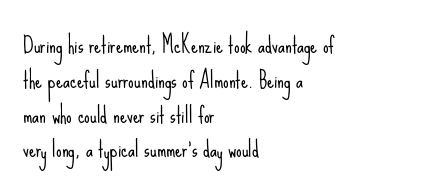
The image shows 22 px text type, upright; set left-aligned, normal line spacing (1.58x), normal letter spacing, not underlined.
